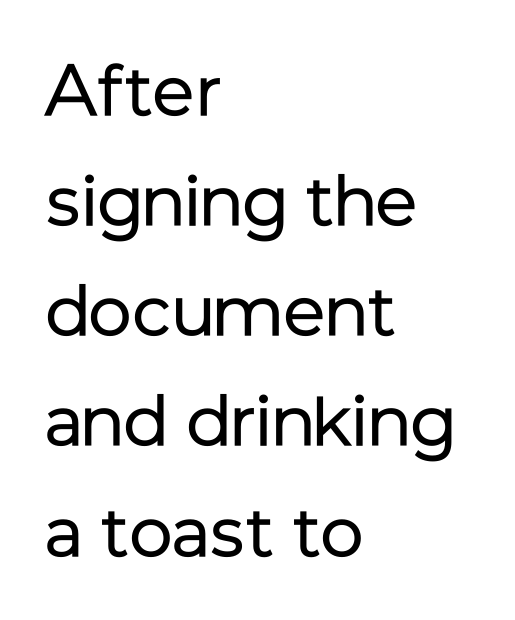
Q: Is the text bold? A: No.
Q: Is the text italic (slanted)? A: No, it is upright.
Q: Is the typeface a serif or a sans-serif typeface? A: Sans-serif.
Q: Is the text underlined? A: No.
Q: How is the paragraph aligned? A: Left-aligned.
Q: Is the spacing between letters normal or unusually wide? A: Normal.
Q: Is the spacing between lines tight, normal or loose? A: Normal.
Q: Width (condensed, normal, or wide)? A: Normal.
Q: Stroke contrast? A: Low.
Q: x-height? A: Medium.
Q: Monospaced? A: No.
